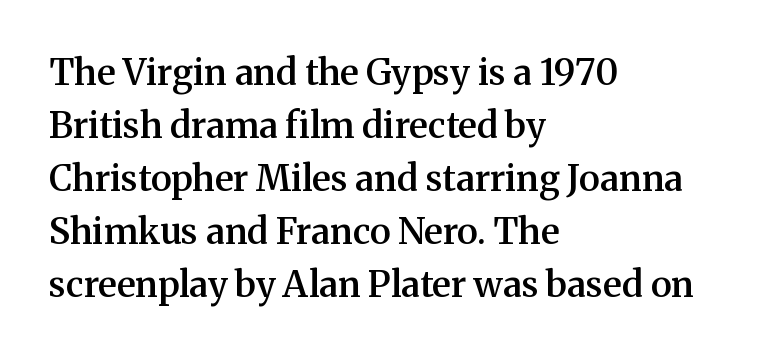
Q: Is the text bold? A: Semi-bold.
Q: Is the text italic (slanted)? A: No, it is upright.
Q: Is the typeface a serif or a sans-serif typeface? A: Serif.
Q: Is the text underlined? A: No.
Q: How is the paragraph aligned? A: Left-aligned.
Q: Is the spacing between letters normal or unusually wide? A: Normal.
Q: Is the spacing between lines tight, normal or loose? A: Normal.
Q: Width (condensed, normal, or wide)? A: Normal.
Q: Stroke contrast? A: Medium.
Q: x-height? A: Medium.
Q: Monospaced? A: No.
